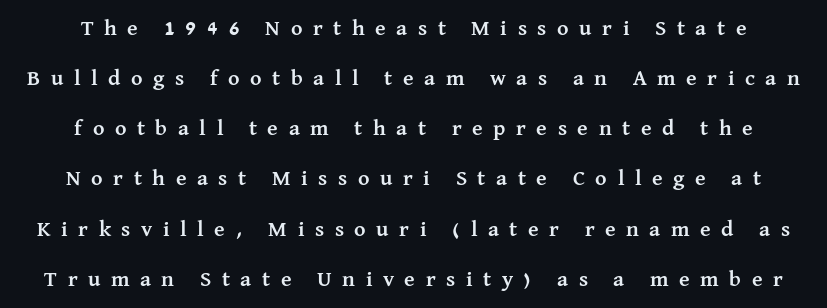
Look at the stroke-to-counter ratio: heavy, a bold. In terms of letterspacing, this is a distinctly airy, spread setting. The lettering holds an erect, upright posture throughout. Honestly, the rows look like they've been pulled way apart.
